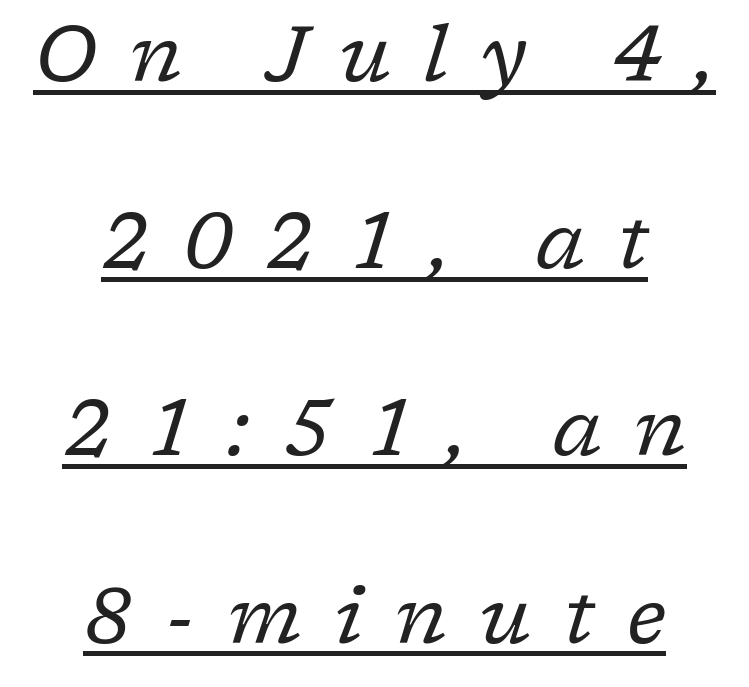
Q: Is the text bold? A: No.
Q: Is the text italic (slanted)? A: Yes, it leans right by about 17 degrees.
Q: Is the typeface a serif or a sans-serif typeface? A: Serif.
Q: Is the text underlined? A: Yes.
Q: How is the paragraph aligned? A: Centered.
Q: Is the spacing between letters normal or unusually wide? A: Unusually wide.
Q: Is the spacing between lines tight, normal or loose? A: Loose.
Q: Width (condensed, normal, or wide)? A: Normal.
Q: Stroke contrast? A: Low.
Q: x-height? A: Medium.
Q: Monospaced? A: No.
